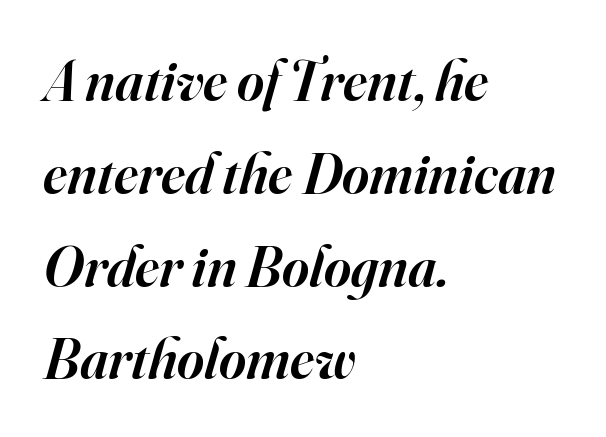
{"serif": "yes", "italic": "yes", "lean": "right", "slant_degrees": 16, "bold": "semi", "weight": "semibold", "width": "normal", "stroke_contrast": "high", "x_height": "small", "monospaced": "no", "underline": "no", "align": "left", "line_spacing": "normal", "line_spacing_ratio": 1.6, "letter_spacing": "normal", "letter_spacing_em": 0.0, "glyph_px": 58}
